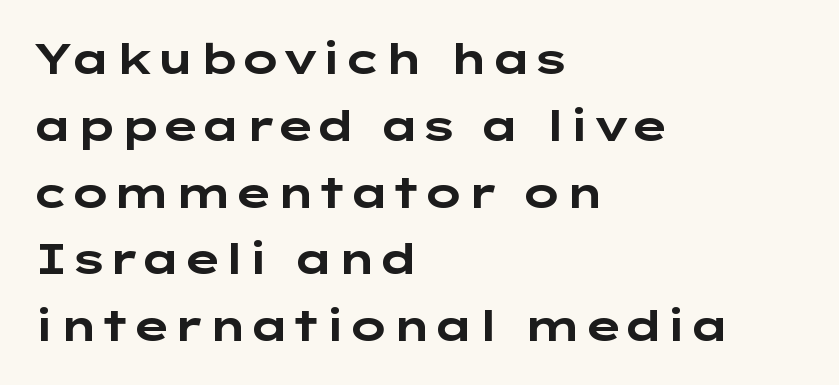
Teacher's note: observe the even left margin — that is flush-left alignment. Typographically, this falls in the sans-serif category. It's the straight-up-and-down kind of type. The rendering keeps characters at their native spacing. What's the leading like? Ordinary, nothing unusual.
